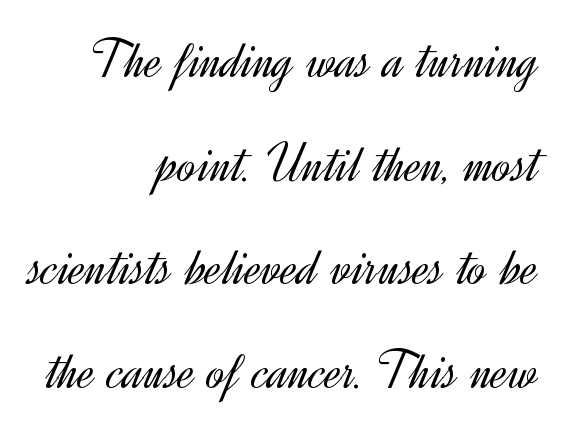
Q: Is the text bold? A: No.
Q: Is the text italic (slanted)? A: Yes.
Q: Is the typeface a serif or a sans-serif typeface? A: Sans-serif.
Q: Is the text underlined? A: No.
Q: How is the paragraph aligned? A: Right-aligned.
Q: Is the spacing between letters normal or unusually wide? A: Normal.
Q: Width (condensed, normal, or wide)? A: Normal.
Q: x-height? A: Small.
Q: Monospaced? A: No.
